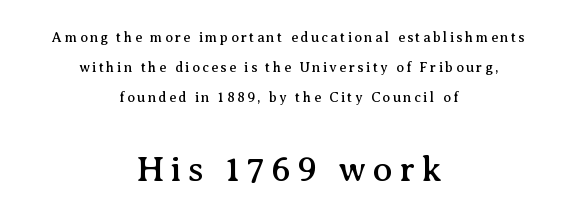
The string is rendered with underlining switched off. Layout note: lines centered. These two chunks differ in scale, with the bottom chunk taking the larger measure. Widely set lines give the paragraph a tall, airy silhouette.
